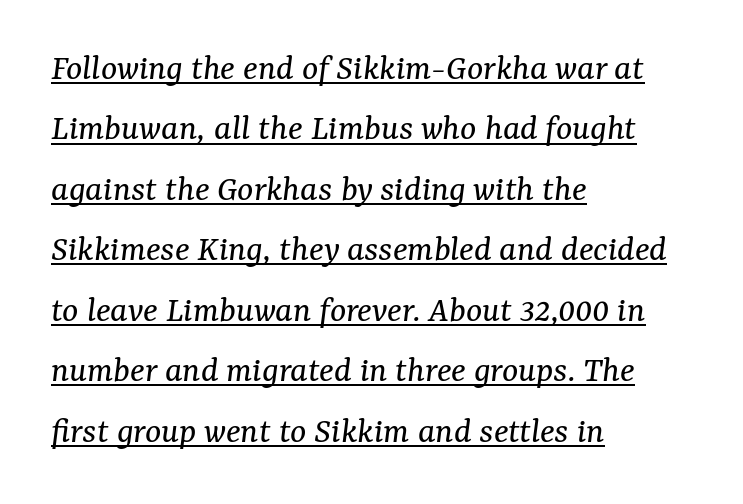
Compared with a typical body face, this is equally light or lighter still. Each line starts at the same left margin while the right side varies. The space between consecutive lines is moderate. Words appear dense and cohesive because spacing is normal.
